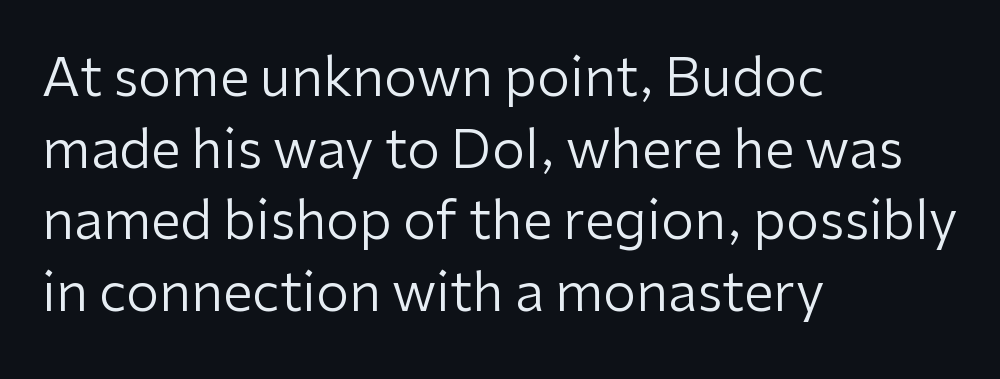
{"serif": "no", "italic": "no", "bold": "no", "weight": "regular", "width": "normal", "stroke_contrast": "low", "x_height": "medium", "monospaced": "no", "underline": "no", "align": "left", "line_spacing": "normal", "line_spacing_ratio": 1.35, "letter_spacing": "normal", "letter_spacing_em": 0.0, "glyph_px": 53}
